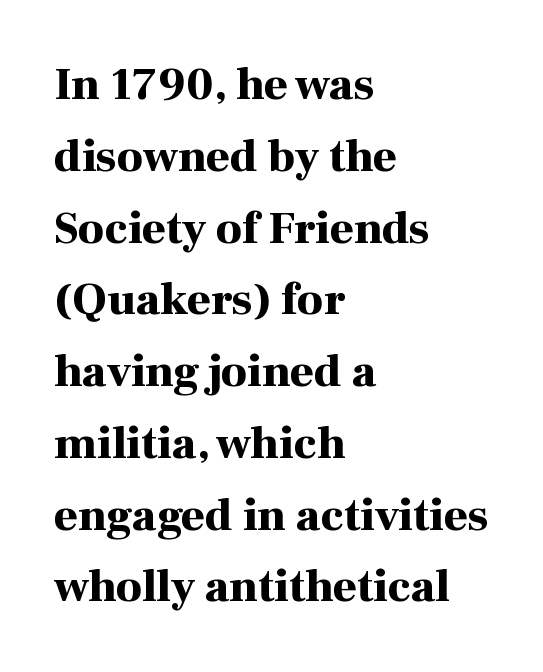
The image shows 46 px bold serif type, upright; set left-aligned, normal line spacing (1.56x), normal letter spacing, not underlined; high stroke contrast and a medium x-height.
